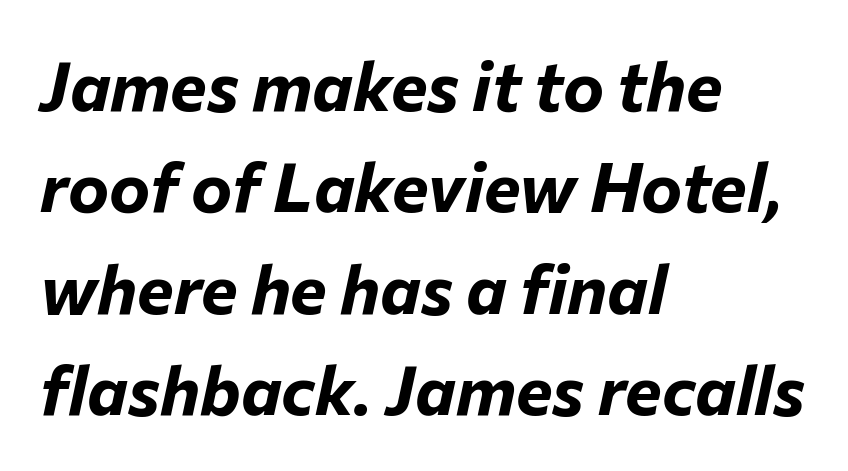
The image shows 69 px bold type, italic (leaning right); set left-aligned, normal line spacing (1.47x), normal letter spacing, not underlined; low stroke contrast and a medium x-height.
